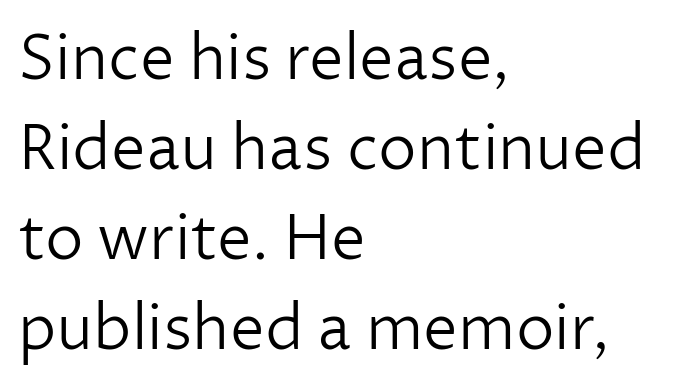
{"serif": "no", "italic": "no", "bold": "no", "weight": "light", "width": "normal", "stroke_contrast": "low", "x_height": "medium", "monospaced": "no", "underline": "no", "align": "left", "line_spacing": "normal", "line_spacing_ratio": 1.45, "letter_spacing": "normal", "letter_spacing_em": 0.0, "glyph_px": 62}
